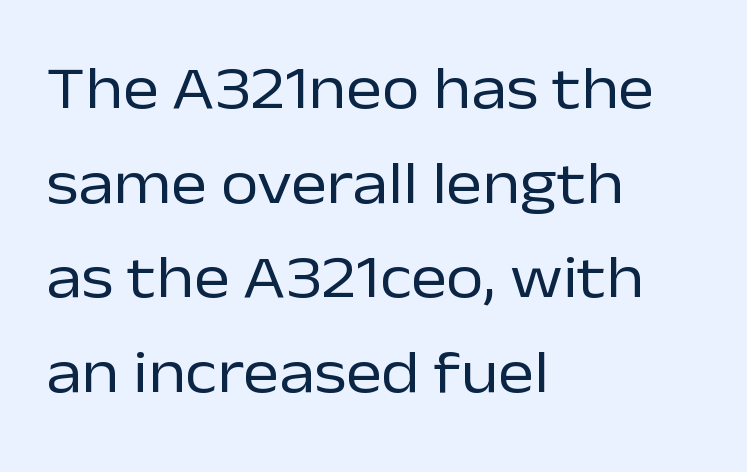
Stems here are at most as thick as an everyday book face. The typesetter chose a ragged-right arrangement here. Ascenders rise straight up at ninety degrees. Nobody touched the tracking dial on this one. A typesetter would call this proportional, since set widths differ per character.
